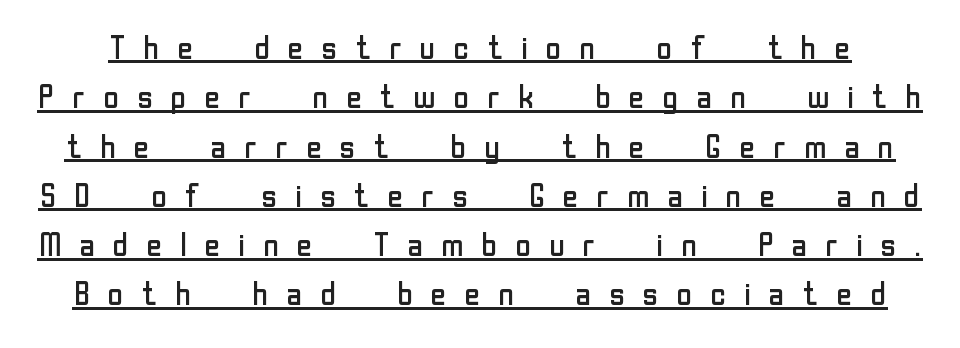
{"serif": "no", "italic": "no", "bold": "no", "weight": "regular", "width": "normal", "stroke_contrast": "low", "x_height": "medium", "monospaced": "no", "underline": "yes", "line_spacing": "normal", "line_spacing_ratio": 1.54, "letter_spacing": "wide", "letter_spacing_em": 0.47, "glyph_px": 32}
